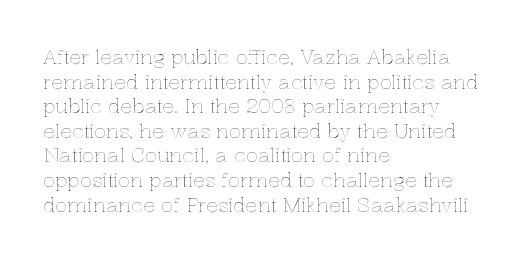
Here the glyphs are tracked normally, forming tight word shapes. The baseline area is clear. Ascenders rise straight up at ninety degrees. These lines stack with their left ends in a neat column.
